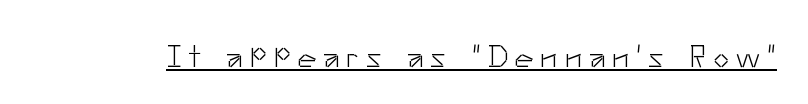
Think of a printed novel: that variable character pitch is what you see here. A typesetter would call this heavily tracked-out type. No italicization has been applied; the sample stays upright. In terms of letterform style, serifs are entirely absent.
